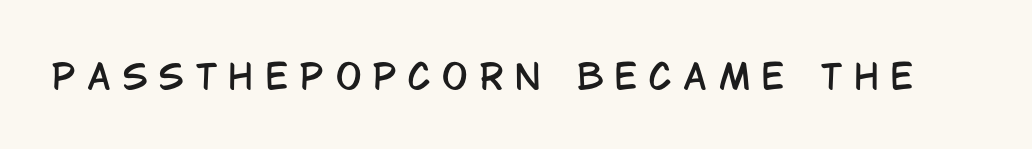
{"serif": "no", "italic": "no", "width": "condensed", "stroke_contrast": "low", "x_height": "large", "monospaced": "no", "underline": "no", "letter_spacing": "wide", "letter_spacing_em": 0.35, "glyph_px": 34}
